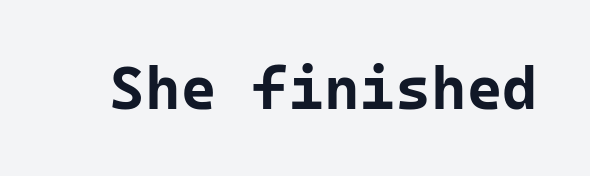
{"serif": "no", "italic": "no", "bold": "yes", "weight": "bold", "width": "normal", "stroke_contrast": "low", "x_height": "medium", "monospaced": "yes", "underline": "no", "letter_spacing": "normal", "letter_spacing_em": 0.0, "glyph_px": 61}
